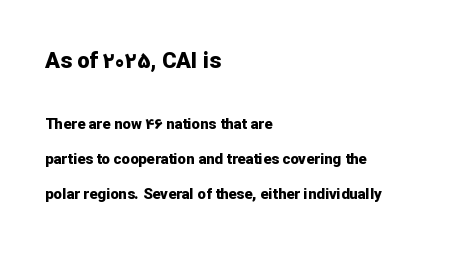
The image shows 22 px bold type, upright; set left-aligned, loose line spacing (2.31x), normal letter spacing, not underlined; the first (top) block is 1.47x larger.
